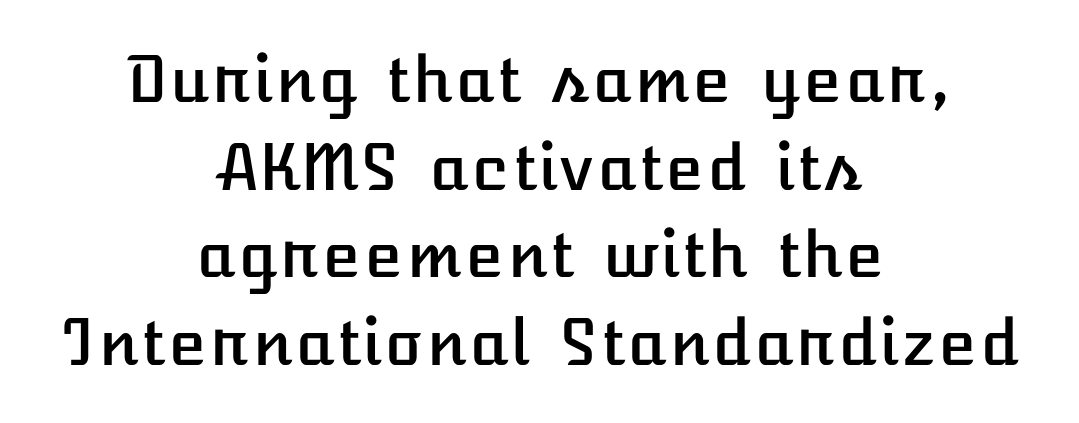
Q: Is the text italic (slanted)? A: No, it is upright.
Q: Is the text underlined? A: No.
Q: How is the paragraph aligned? A: Centered.
Q: Is the spacing between letters normal or unusually wide? A: Normal.
Q: Is the spacing between lines tight, normal or loose? A: Normal.
Q: Width (condensed, normal, or wide)? A: Normal.
Q: Stroke contrast? A: Low.
Q: x-height? A: Medium.
